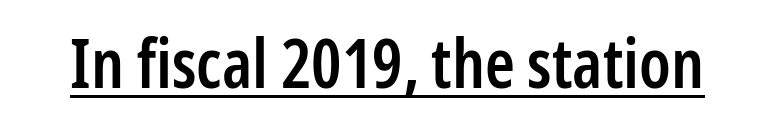
The rendered words wear a rule along their underside. Observe the absence of serifs on each vertical stroke in this sample. As a designer I'd log this as weight 600, semibold. The passage shown has conventional tracking throughout. Character widths vary here, with narrow letters taking less room than wide ones.
